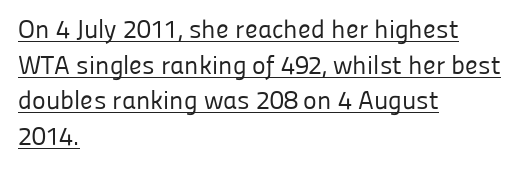
The type is set solid horizontally, with unmodified tracking. The line-height multiplier appears to be the usual default. Stroke thickness stays within the range of a standard reading face or lighter. The paragraph has a hard left edge and a soft right edge.
